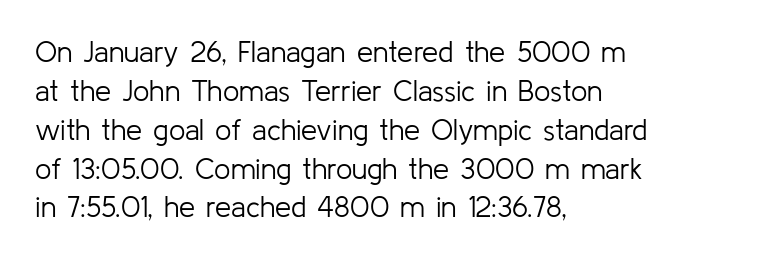
Q: Is the text bold? A: No.
Q: Is the text italic (slanted)? A: No, it is upright.
Q: Is the typeface a serif or a sans-serif typeface? A: Sans-serif.
Q: Is the text underlined? A: No.
Q: How is the paragraph aligned? A: Left-aligned.
Q: Is the spacing between letters normal or unusually wide? A: Normal.
Q: Is the spacing between lines tight, normal or loose? A: Normal.
Q: Width (condensed, normal, or wide)? A: Normal.
Q: Stroke contrast? A: Low.
Q: x-height? A: Medium.
Q: Monospaced? A: No.
